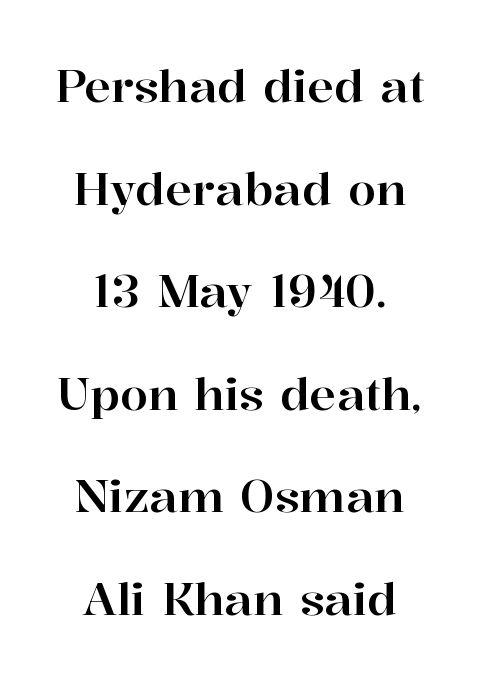
{"serif": "yes", "italic": "no", "width": "normal", "stroke_contrast": "high", "x_height": "medium", "monospaced": "no", "underline": "no", "align": "center", "line_spacing": "loose", "line_spacing_ratio": 2.28, "letter_spacing": "normal", "letter_spacing_em": 0.0, "glyph_px": 45}
